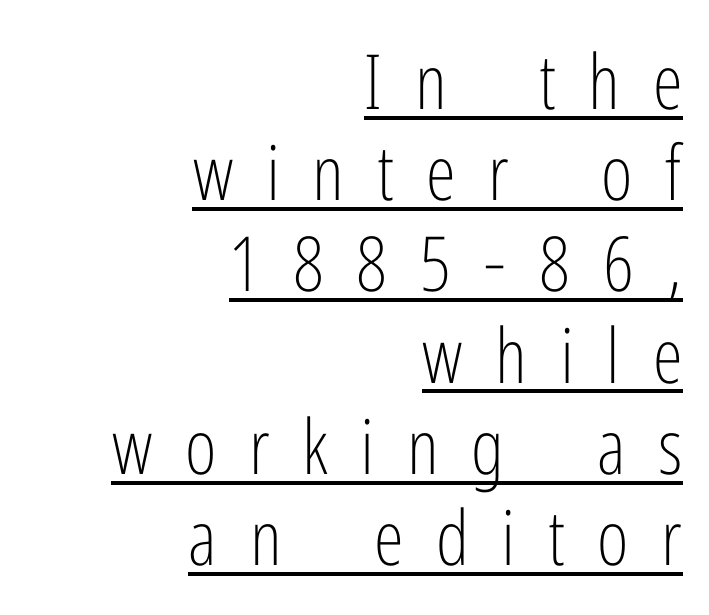
{"serif": "no", "italic": "no", "bold": "no", "weight": "light", "width": "condensed", "stroke_contrast": "low", "x_height": "medium", "monospaced": "no", "underline": "yes", "align": "right", "line_spacing_ratio": 1.2, "letter_spacing": "wide", "letter_spacing_em": 0.43, "glyph_px": 76}
